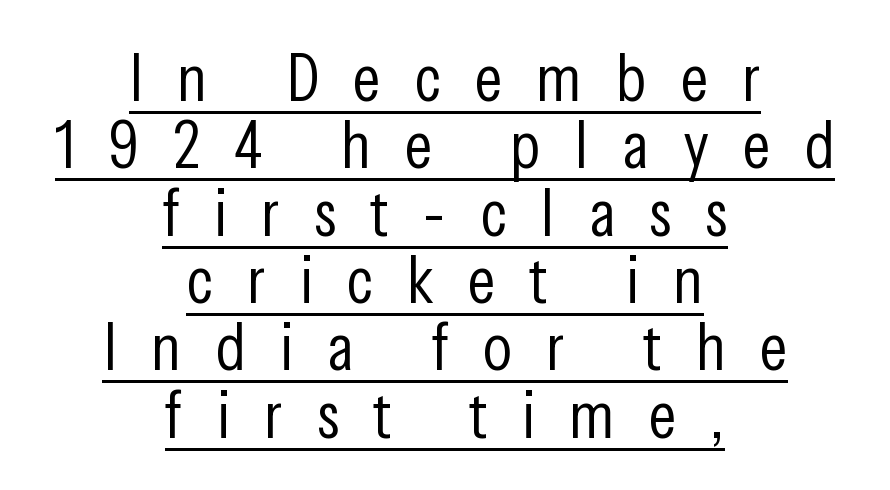
The image shows 68 px light, condensed sans-serif type, upright; set centered, tight line spacing (0.99x), unusually wide letter spacing (+0.5 em), underlined; low stroke contrast and a medium x-height.
